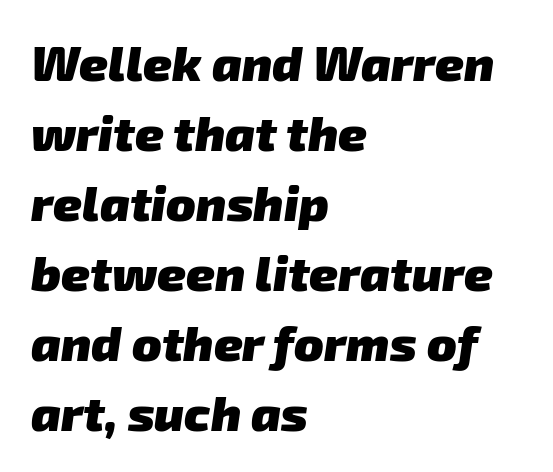
The image shows 49 px heavy sans-serif type; set left-aligned, normal line spacing (1.43x), normal letter spacing, not underlined; low stroke contrast and a medium x-height.
